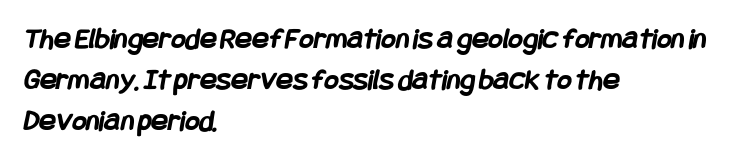
{"serif": "no", "bold": "yes", "weight": "semibold", "width": "condensed", "stroke_contrast": "low", "x_height": "large", "underline": "no", "align": "left", "line_spacing": "normal", "line_spacing_ratio": 1.33, "letter_spacing": "normal", "letter_spacing_em": 0.0, "glyph_px": 31}
